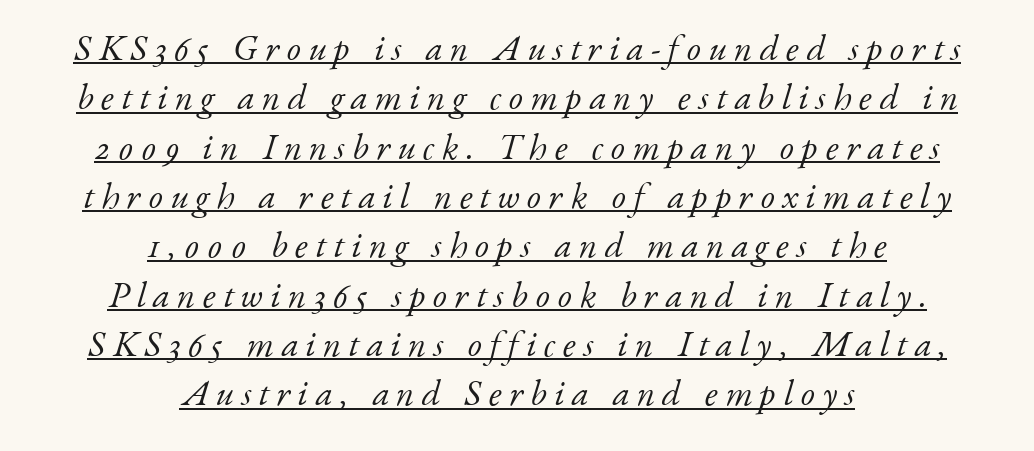
The strokes carry an ordinary text weight at most. The sample's only ornament is a line tracing under the words. Look at the tracking — it's clearly loosened, letters drifting apart. What kind of face is this? One with serifs. The typography opts for an oblique posture over an upright one. The designer left line spacing at the default.
